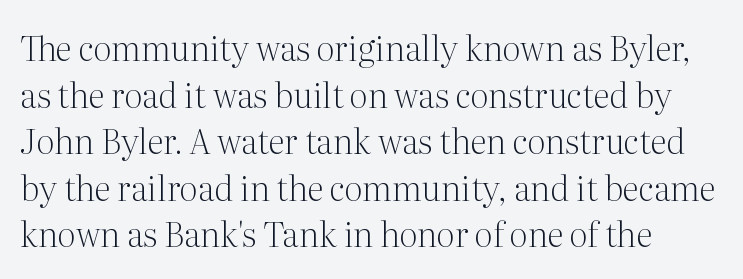
If you drew a line through each stem, it would be perfectly vertical. Looks like regular typesetting: each glyph gets only the width it needs. This sample uses plain, unmodified letter spacing. The paragraph shown leans on its left margin.
